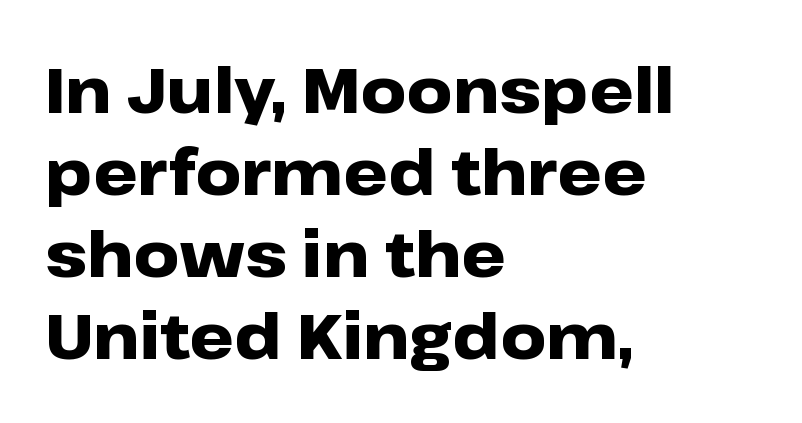
{"serif": "no", "italic": "no", "bold": "yes", "weight": "heavy", "width": "wide", "stroke_contrast": "low", "x_height": "medium", "monospaced": "no", "underline": "no", "align": "left", "line_spacing": "normal", "line_spacing_ratio": 1.3, "letter_spacing": "normal", "letter_spacing_em": 0.0, "glyph_px": 63}
